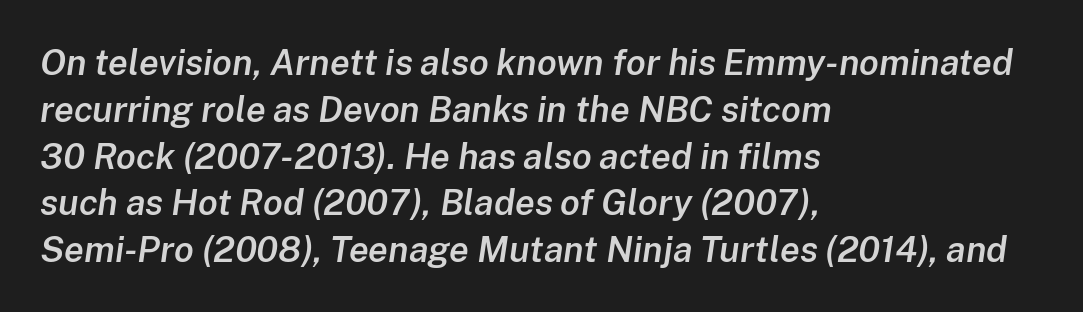
The lettering tilts uniformly, giving the passage an italic look. The words here are not underlined. A typesetter would call this leading conventional body-copy spacing. Typographic density is moderately raised because the face is semibold.
